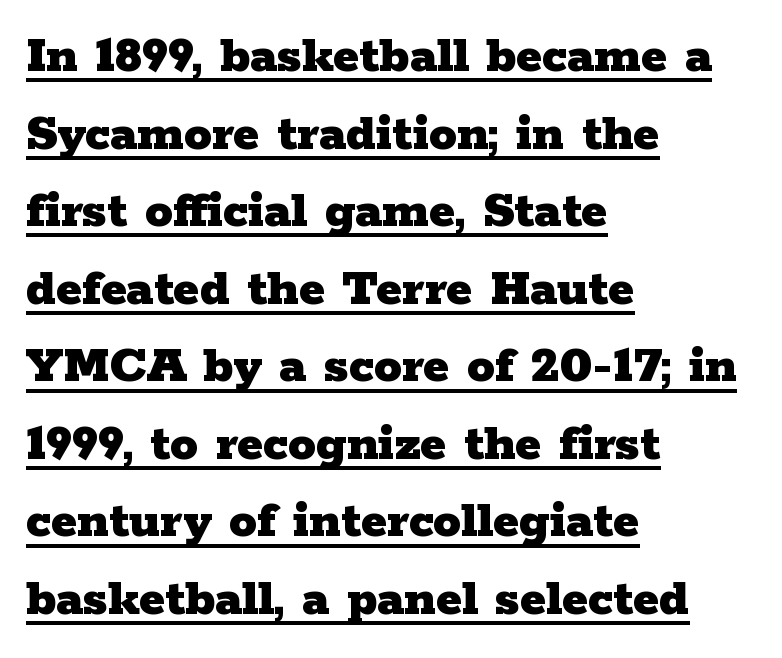
The image shows 55 px heavy, wide serif type, upright; set left-aligned, normal line spacing (1.41x), normal letter spacing, underlined; low stroke contrast and a medium x-height.
